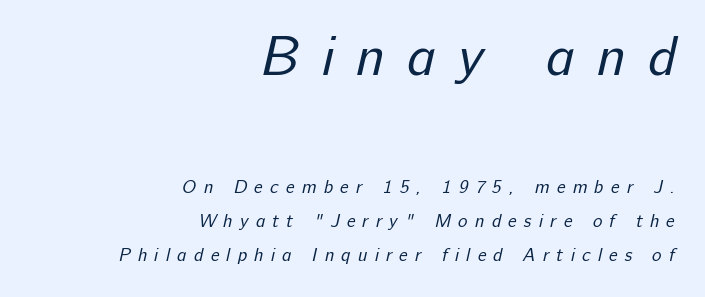
The image shows 55 px regular-weight sans-serif type; set right-aligned, line spacing 1.88x, unusually wide letter spacing (+0.4 em), not underlined; the first (top) block is 3.06x larger; low stroke contrast and a medium x-height.
